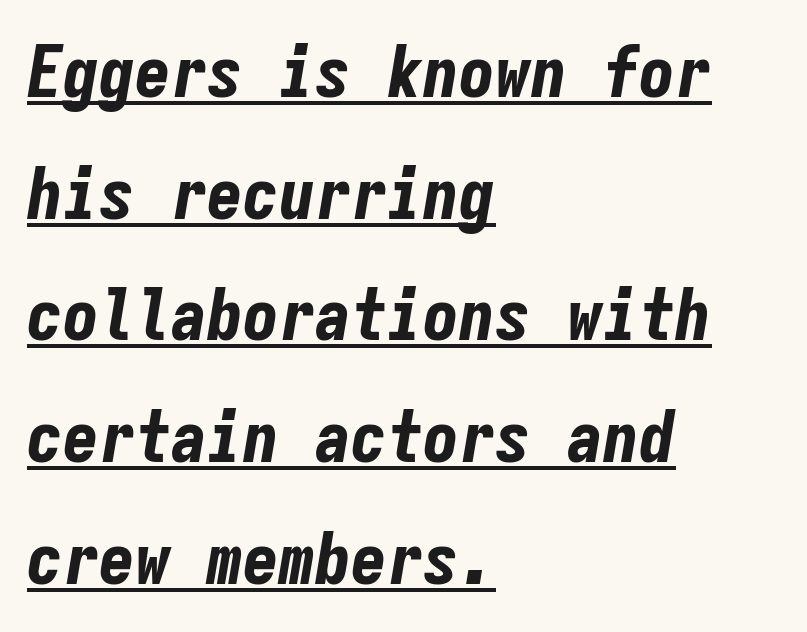
The rendering uses typewriter-style spacing with identical character cells. When letters slant like this, we call the style italic. A dark, heavy texture on the line: the type is bold. Honestly, the row spacing looks completely unremarkable. The passage shown has conventional tracking throughout.
